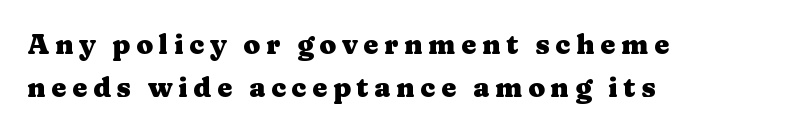
The rag falls on the right side of this text block. Leading: standard. Is there any slant? The stems are plumb. Typographic density is high because the face is bold. What stands out about the letter spacing? Its width — letters are far apart.
